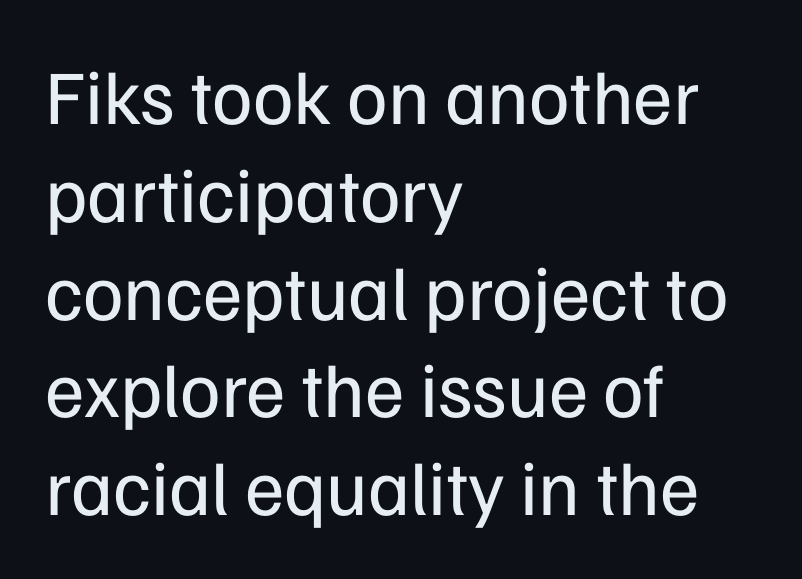
{"serif": "no", "italic": "no", "bold": "no", "weight": "regular", "width": "normal", "stroke_contrast": "low", "x_height": "medium", "monospaced": "no", "underline": "no", "align": "left", "line_spacing": "normal", "line_spacing_ratio": 1.27, "letter_spacing": "normal", "letter_spacing_em": 0.0, "glyph_px": 77}
